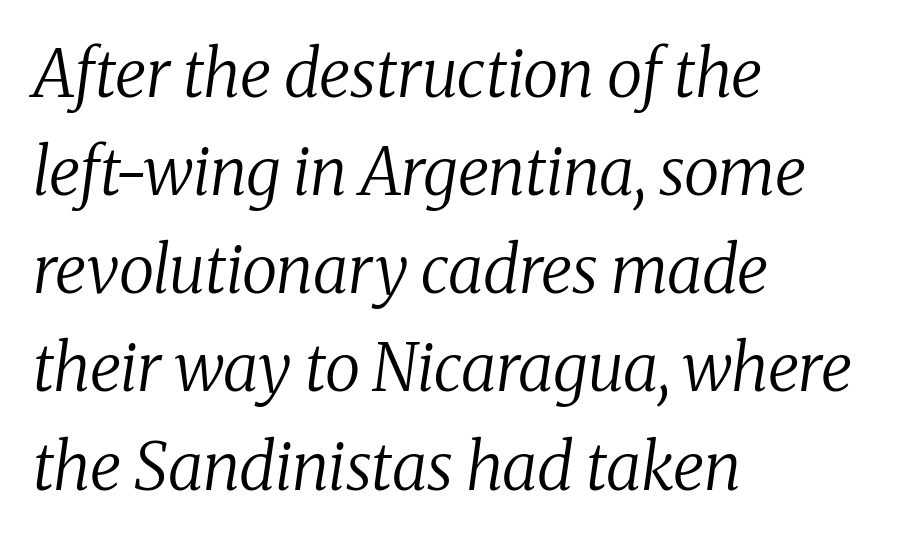
{"serif": "yes", "italic": "yes", "lean": "right", "slant_degrees": 8, "bold": "no", "weight": "regular", "width": "normal", "stroke_contrast": "medium", "x_height": "medium", "monospaced": "no", "underline": "no", "align": "left", "line_spacing": "normal", "line_spacing_ratio": 1.51, "letter_spacing": "normal", "letter_spacing_em": 0.0, "glyph_px": 65}
